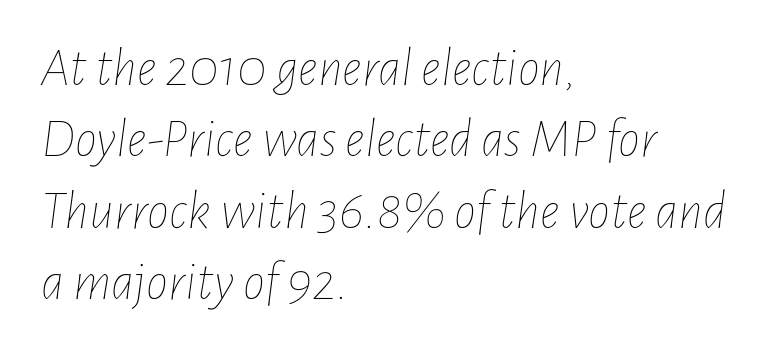
This sample uses plain, unmodified letter spacing. What's the leading like? Ordinary, nothing unusual. A light-to-regular cut is what we see here. The whole block is typeset with a tilt. The area under the type is left untouched. Where is the straight margin? On the left.
